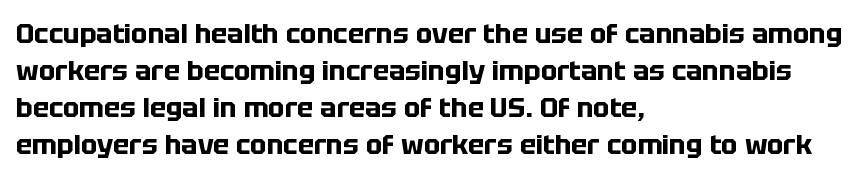
Every character sits straight up, as roman type does. Words appear dense and cohesive because spacing is normal. On the weight axis this lands at bold, roughly 700. In terms of leading, this rendering sits right in the middle.
